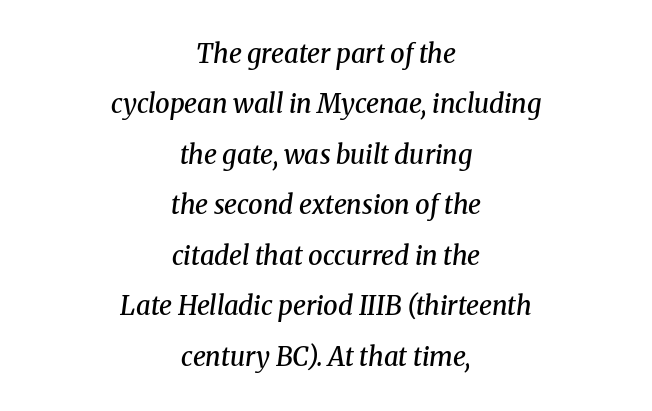
Q: Is the text bold? A: Semi-bold.
Q: Is the text italic (slanted)? A: Yes, it leans right by about 8 degrees.
Q: Is the text underlined? A: No.
Q: How is the paragraph aligned? A: Centered.
Q: Is the spacing between letters normal or unusually wide? A: Normal.
Q: Is the spacing between lines tight, normal or loose? A: Loose.
